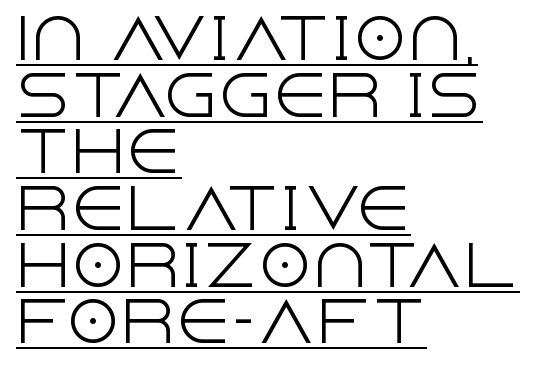
The image shows 55 px light sans-serif type, upright; set left-aligned, tight line spacing (1.03x), normal letter spacing, underlined; a large x-height.
